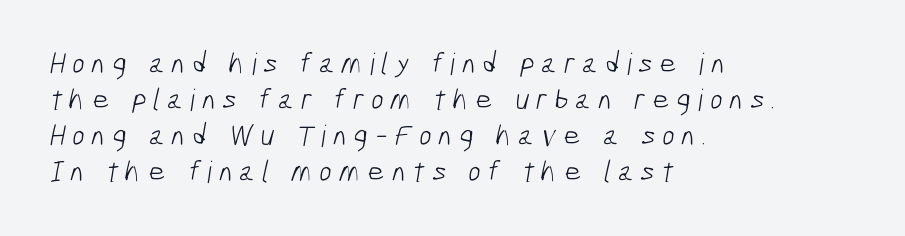
The image shows 30 px light, condensed sans-serif type; set left-aligned, line spacing 1.2x, unusually wide letter spacing (+0.23 em), not underlined; low stroke contrast and a medium x-height.
